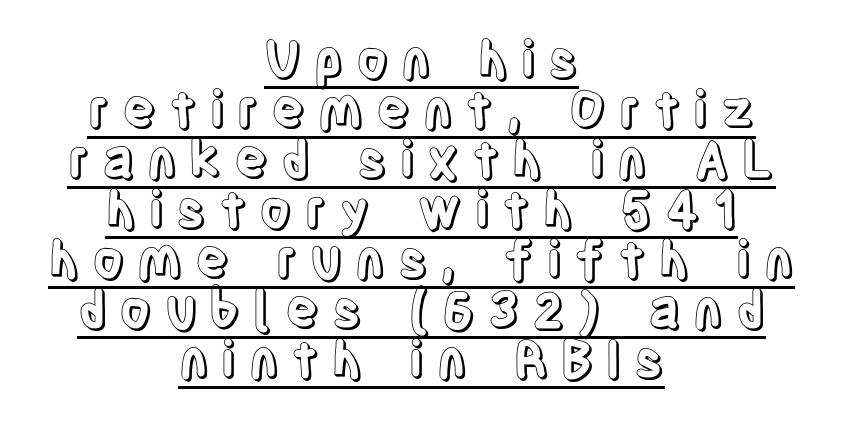
{"italic": "no", "width": "condensed", "x_height": "large", "monospaced": "no", "underline": "yes", "align": "center", "line_spacing": "tight", "line_spacing_ratio": 0.98, "letter_spacing": "wide", "letter_spacing_em": 0.23, "glyph_px": 51}
